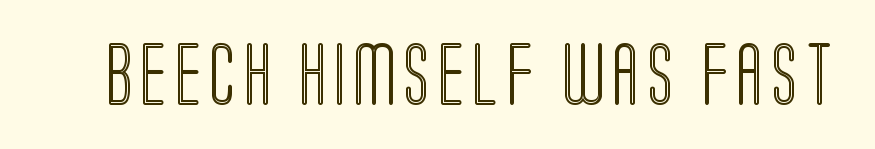
Proportional: the letters do not fall into vertical columns. Quick note: underline off. The axis of the letterforms is exactly vertical.
